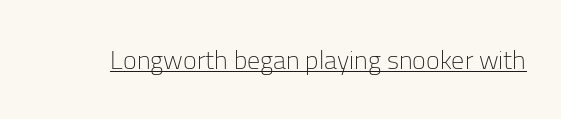
Q: Is the text bold? A: No.
Q: Is the text italic (slanted)? A: No, it is upright.
Q: Is the text underlined? A: Yes.
Q: Is the spacing between letters normal or unusually wide? A: Normal.
